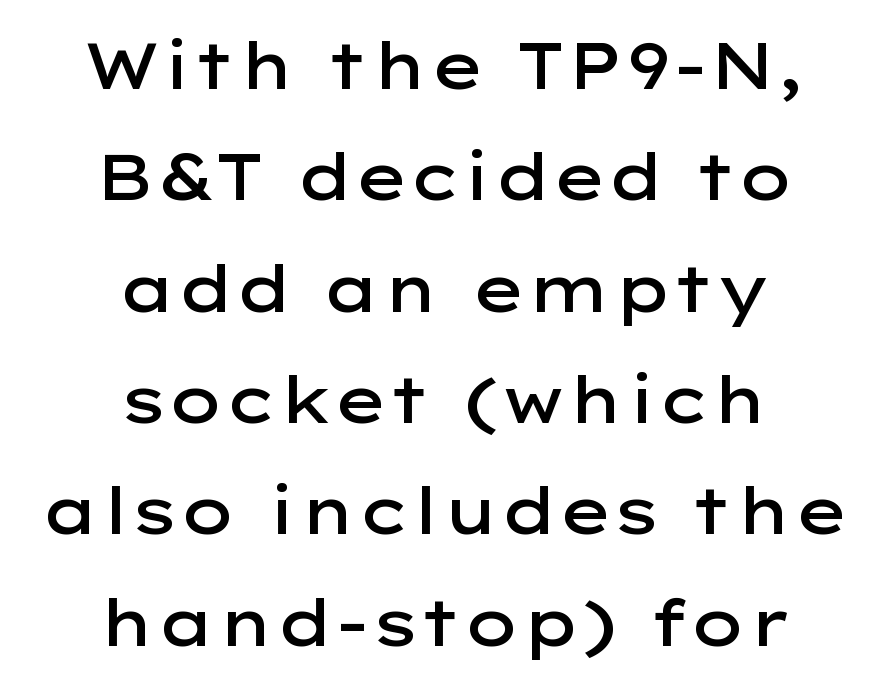
The image shows 64 px semibold, wide sans-serif type, upright; set centered, line spacing 1.74x, normal letter spacing, not underlined; low stroke contrast and a medium x-height.
